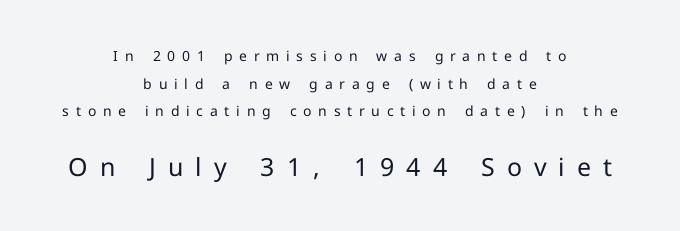
Every stem runs plumb, perpendicular to the baseline. The passage shown is not underscored anywhere. Nothing heavy about these letters — not bold at all. The passage shown begins with its smaller block and ends with its larger one.
